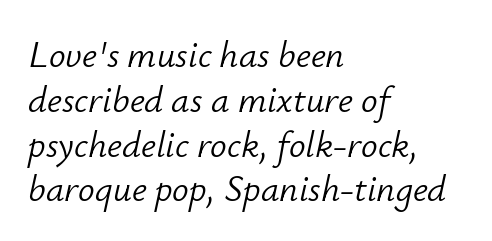
One-word summary of the alignment: left. Is the stroke heavy? The answer is a plain regular-or-lighter. The baseline area is clear. Looks like regular typesetting: each glyph gets only the width it needs. A typesetter would call this zero additional tracking.
